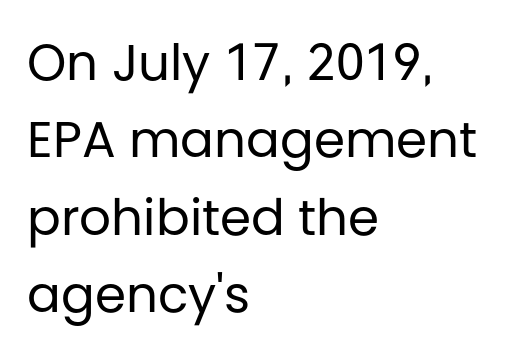
The image shows 50 px regular-weight sans-serif type, upright; set left-aligned, normal line spacing (1.55x), normal letter spacing, not underlined; low stroke contrast and a large x-height.
